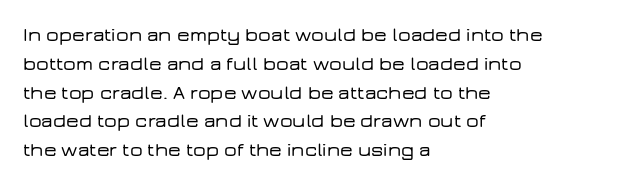
Q: Is the text italic (slanted)? A: No, it is upright.
Q: Is the text underlined? A: No.
Q: How is the paragraph aligned? A: Left-aligned.
Q: Is the spacing between letters normal or unusually wide? A: Normal.
Q: Is the spacing between lines tight, normal or loose? A: Normal.
